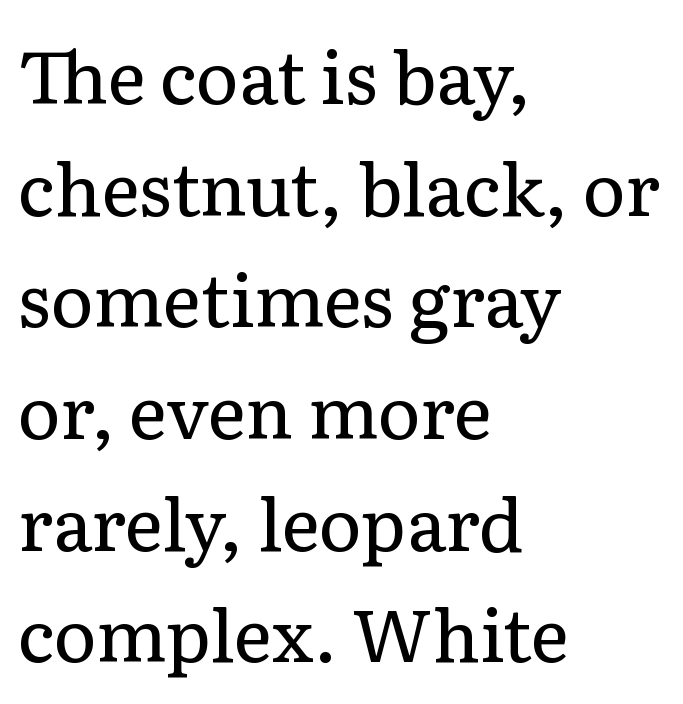
Q: Is the text bold? A: No.
Q: Is the text italic (slanted)? A: No, it is upright.
Q: Is the typeface a serif or a sans-serif typeface? A: Serif.
Q: Is the text underlined? A: No.
Q: How is the paragraph aligned? A: Left-aligned.
Q: Is the spacing between letters normal or unusually wide? A: Normal.
Q: Is the spacing between lines tight, normal or loose? A: Normal.
Q: Width (condensed, normal, or wide)? A: Normal.
Q: Stroke contrast? A: Low.
Q: x-height? A: Medium.
Q: Monospaced? A: No.
